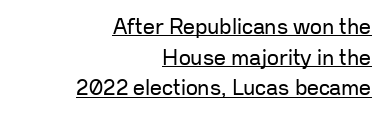
Rendered with straight, roman letterforms. The vertical gap from one line to the next is medium. The type is set solid horizontally, with unmodified tracking. Does the copy run flush right? Yes — the right margin is perfectly even.
